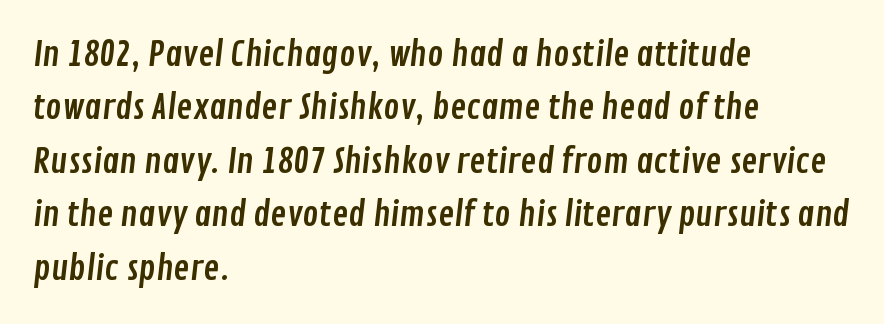
The image shows 34 px condensed sans-serif type; set left-aligned, normal line spacing (1.57x), normal letter spacing, not underlined; low stroke contrast and a medium x-height.
